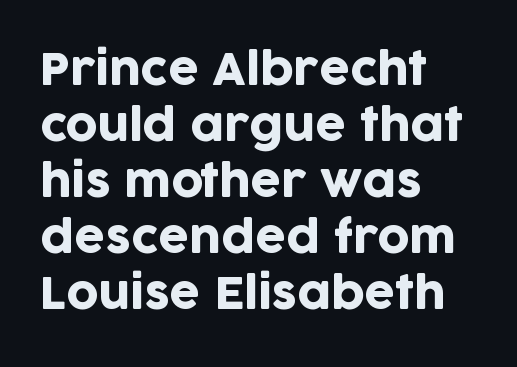
In terms of leading, this rendering sits right in the middle. This rendering employs a face without finishing strokes, i.e., a sans-serif. The typesetter chose a ragged-right arrangement here. The letters stand straight up with perfectly vertical stems. Words appear dense and cohesive because spacing is normal.
